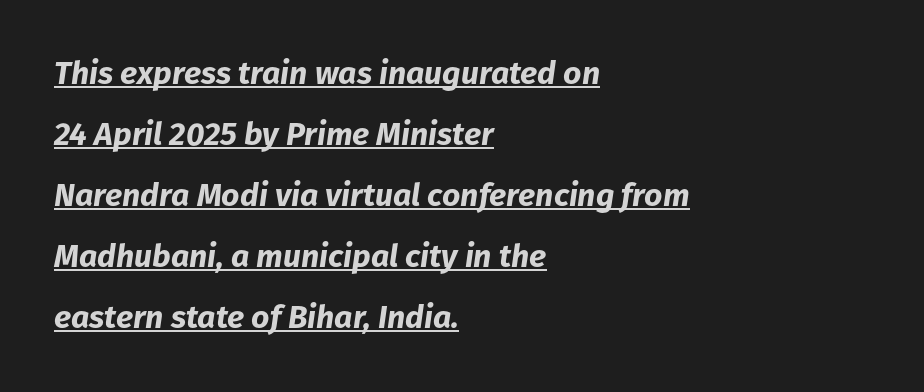
The image shows 32 px bold type, italic (leaning right); set left-aligned, loose line spacing (1.91x), normal letter spacing, underlined; low stroke contrast and a medium x-height.
